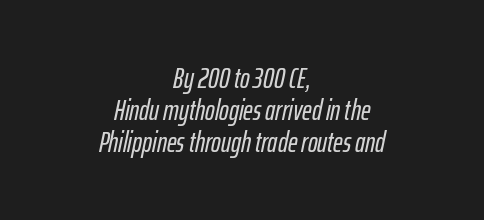
The image shows 29 px condensed type, italic (leaning right); set centered, tight line spacing (1.1x), normal letter spacing, not underlined; low stroke contrast and a medium x-height.
